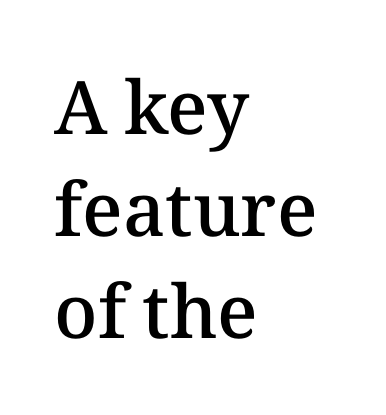
The image shows 74 px semibold type, upright; set left-aligned, normal line spacing (1.38x), normal letter spacing, not underlined; medium stroke contrast and a medium x-height.
